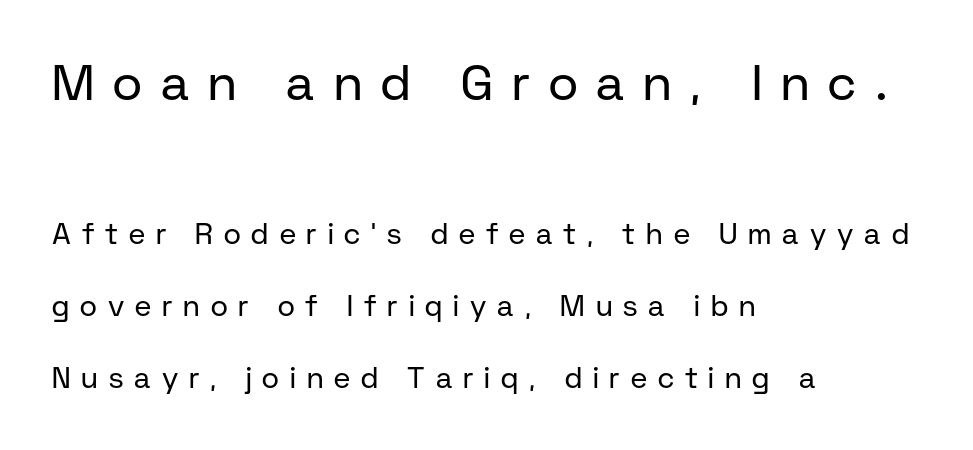
Stems and bowls with no extra thickness — not bold. The earlier block is typeset at a bigger size than the later block. Check the space under the baseline: it is left empty. The letterforms stand isolated, each surrounded by extra space. Casual observation: everything's shoved over to the left.
